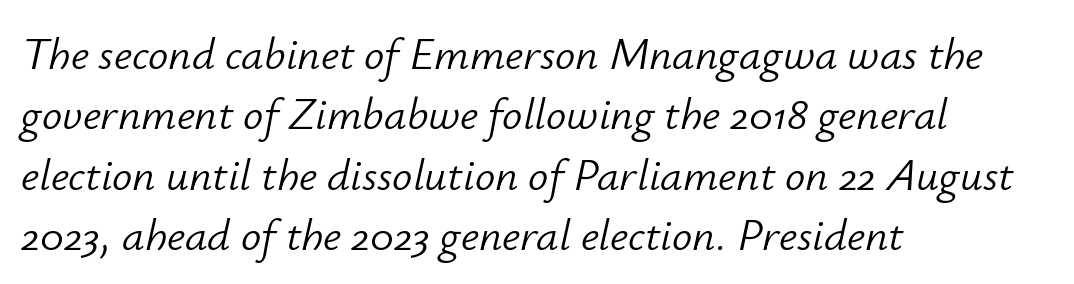
The image shows 45 px light type, italic (leaning right); set left-aligned, normal line spacing (1.34x), normal letter spacing, not underlined; low stroke contrast and a small x-height.
